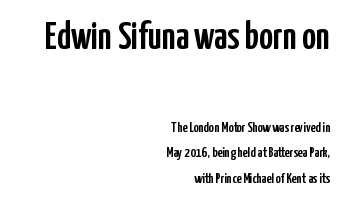
Q: Is the text italic (slanted)? A: No, it is upright.
Q: Is the typeface a serif or a sans-serif typeface? A: Sans-serif.
Q: Is the text underlined? A: No.
Q: How is the paragraph aligned? A: Right-aligned.
Q: Is the spacing between letters normal or unusually wide? A: Normal.
Q: Which block of text is set in a larger size, the first (top) or the second (bottom)? A: The first (top) one.
Q: Width (condensed, normal, or wide)? A: Condensed.
Q: Stroke contrast? A: Low.
Q: x-height? A: Medium.
Q: Monospaced? A: No.
